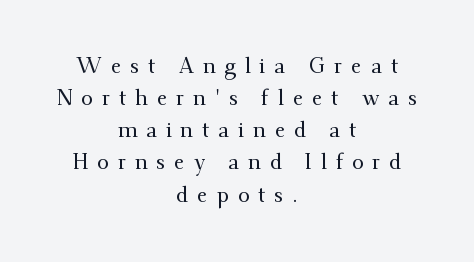
{"italic": "no", "underline": "no", "align": "center", "line_spacing": "normal", "line_spacing_ratio": 1.53, "letter_spacing": "wide", "letter_spacing_em": 0.43, "glyph_px": 21}
